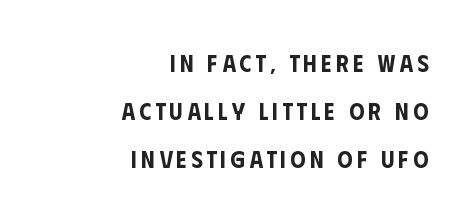
Q: Is the text italic (slanted)? A: No, it is upright.
Q: Is the text underlined? A: No.
Q: How is the paragraph aligned? A: Right-aligned.
Q: Is the spacing between lines tight, normal or loose? A: Loose.
